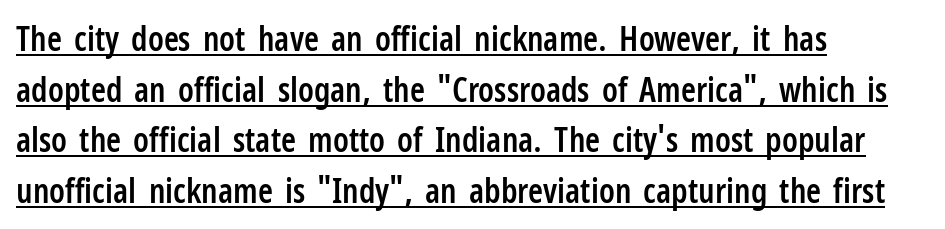
{"serif": "no", "italic": "no", "bold": "semi", "weight": "semibold", "width": "condensed", "stroke_contrast": "low", "x_height": "medium", "monospaced": "no", "underline": "yes", "align": "left", "line_spacing": "normal", "line_spacing_ratio": 1.49, "letter_spacing": "normal", "letter_spacing_em": 0.0, "glyph_px": 34}
